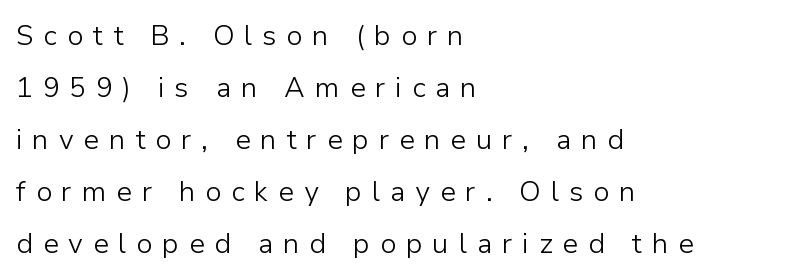
Q: Is the text bold? A: No.
Q: Is the text italic (slanted)? A: No, it is upright.
Q: Is the typeface a serif or a sans-serif typeface? A: Sans-serif.
Q: Is the text underlined? A: No.
Q: How is the paragraph aligned? A: Left-aligned.
Q: Is the spacing between letters normal or unusually wide? A: Unusually wide.
Q: Width (condensed, normal, or wide)? A: Normal.
Q: Stroke contrast? A: Low.
Q: x-height? A: Medium.
Q: Monospaced? A: No.
